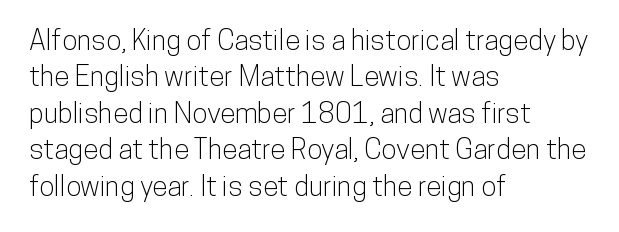
{"serif": "no", "italic": "no", "width": "condensed", "stroke_contrast": "low", "x_height": "medium", "monospaced": "no", "underline": "no", "align": "left", "line_spacing": "normal", "line_spacing_ratio": 1.3, "letter_spacing": "normal", "letter_spacing_em": 0.0, "glyph_px": 28}
